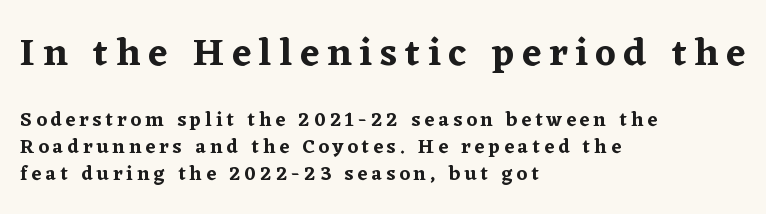
{"serif": "yes", "italic": "no", "width": "normal", "stroke_contrast": "low", "x_height": "medium", "monospaced": "no", "underline": "no", "align": "left", "line_spacing": "normal", "line_spacing_ratio": 1.34, "letter_spacing": "wide", "letter_spacing_em": 0.2, "larger_block": "first", "size_ratio": 1.95, "glyph_px": 39}
